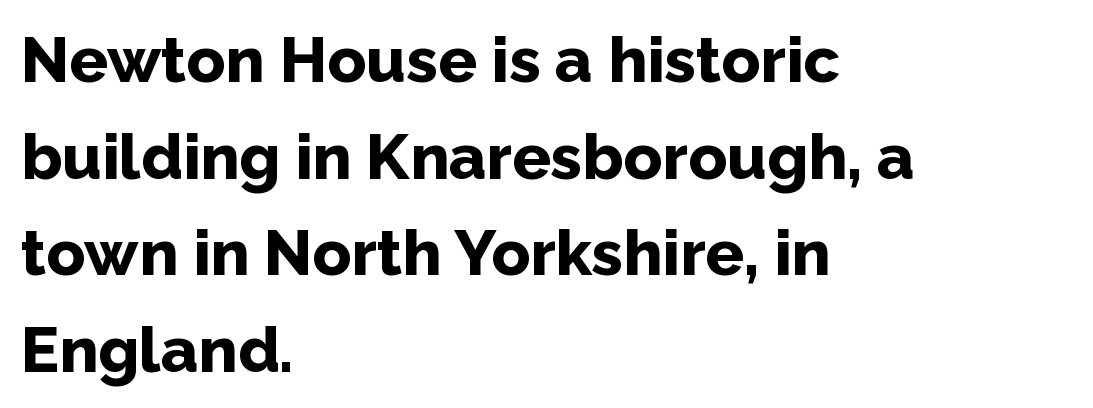
The image shows 64 px bold sans-serif type, upright; set left-aligned, normal line spacing (1.51x), normal letter spacing, not underlined; low stroke contrast and a medium x-height.
